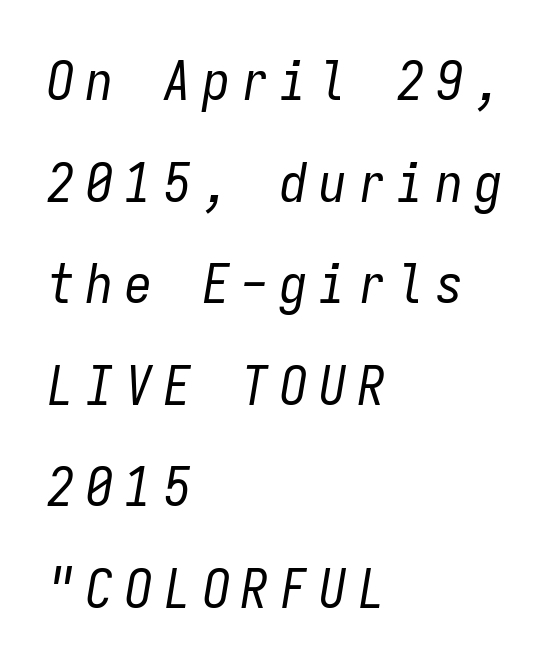
{"italic": "yes", "lean": "right", "slant_degrees": 9, "bold": "no", "weight": "regular", "width": "condensed", "stroke_contrast": "low", "x_height": "medium", "monospaced": "yes", "underline": "no", "align": "left", "line_spacing_ratio": 1.88, "letter_spacing": "wide", "letter_spacing_em": 0.22, "glyph_px": 54}
